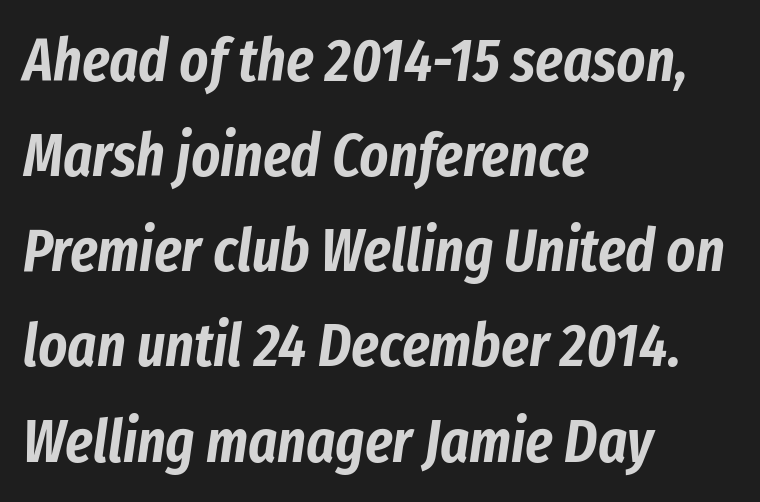
Q: Is the text italic (slanted)? A: Yes, it leans right by about 8 degrees.
Q: Is the text underlined? A: No.
Q: How is the paragraph aligned? A: Left-aligned.
Q: Is the spacing between letters normal or unusually wide? A: Normal.
Q: Is the spacing between lines tight, normal or loose? A: Normal.
Q: Width (condensed, normal, or wide)? A: Condensed.
Q: Stroke contrast? A: Low.
Q: x-height? A: Medium.
Q: Monospaced? A: No.
